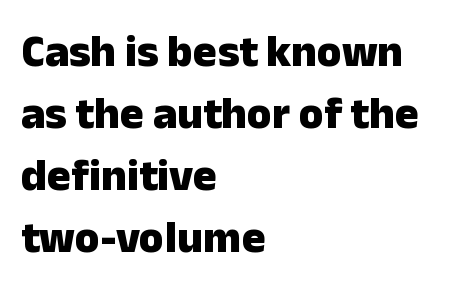
The image shows 45 px heavy sans-serif type, upright; set left-aligned, normal line spacing (1.38x), normal letter spacing, not underlined; low stroke contrast and a medium x-height.
